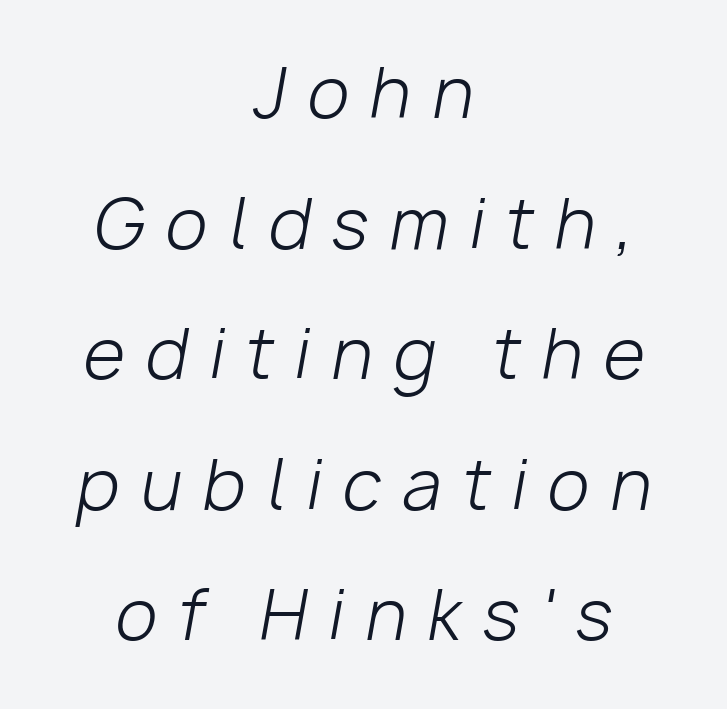
The image shows 68 px light type, italic (leaning right); set centered, loose line spacing (1.92x), unusually wide letter spacing (+0.31 em), not underlined; low stroke contrast and a medium x-height.
